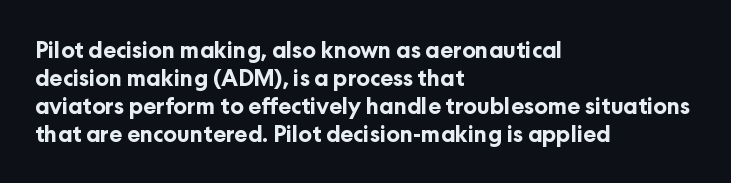
Q: Is the text bold? A: Yes.
Q: Is the text italic (slanted)? A: No, it is upright.
Q: Is the text underlined? A: No.
Q: How is the paragraph aligned? A: Left-aligned.
Q: Is the spacing between letters normal or unusually wide? A: Normal.
Q: Is the spacing between lines tight, normal or loose? A: Normal.
